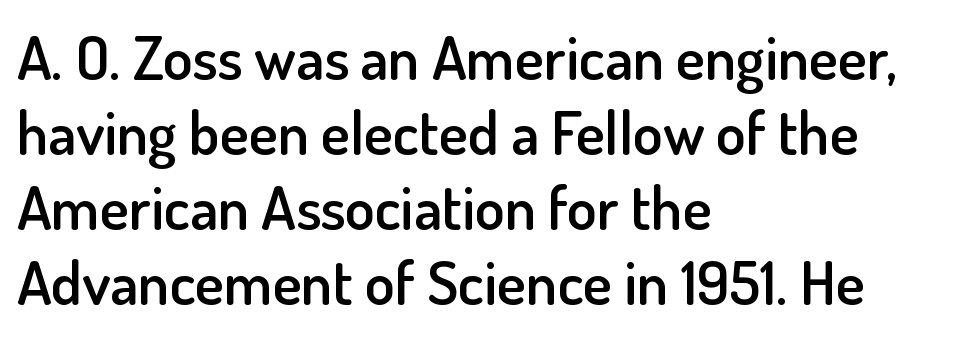
Q: Is the text bold? A: Semi-bold.
Q: Is the text italic (slanted)? A: No, it is upright.
Q: Is the typeface a serif or a sans-serif typeface? A: Sans-serif.
Q: Is the text underlined? A: No.
Q: How is the paragraph aligned? A: Left-aligned.
Q: Is the spacing between letters normal or unusually wide? A: Normal.
Q: Width (condensed, normal, or wide)? A: Normal.
Q: Stroke contrast? A: Low.
Q: x-height? A: Small.
Q: Monospaced? A: No.
